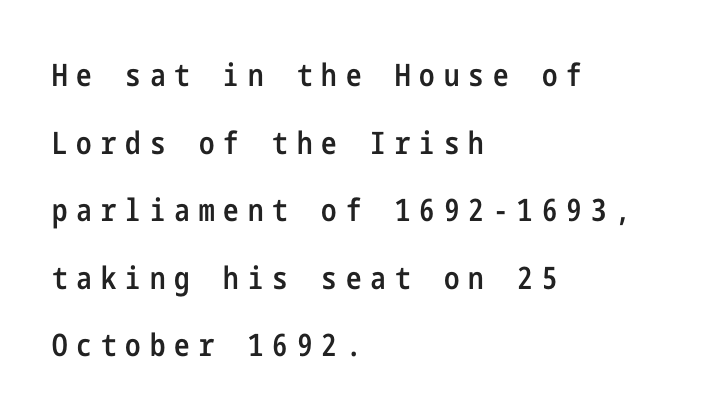
{"serif": "no", "italic": "no", "bold": "semi", "weight": "semibold", "width": "condensed", "stroke_contrast": "low", "x_height": "medium", "underline": "no", "align": "left", "line_spacing": "loose", "line_spacing_ratio": 2.18, "letter_spacing": "wide", "letter_spacing_em": 0.29, "glyph_px": 31}
